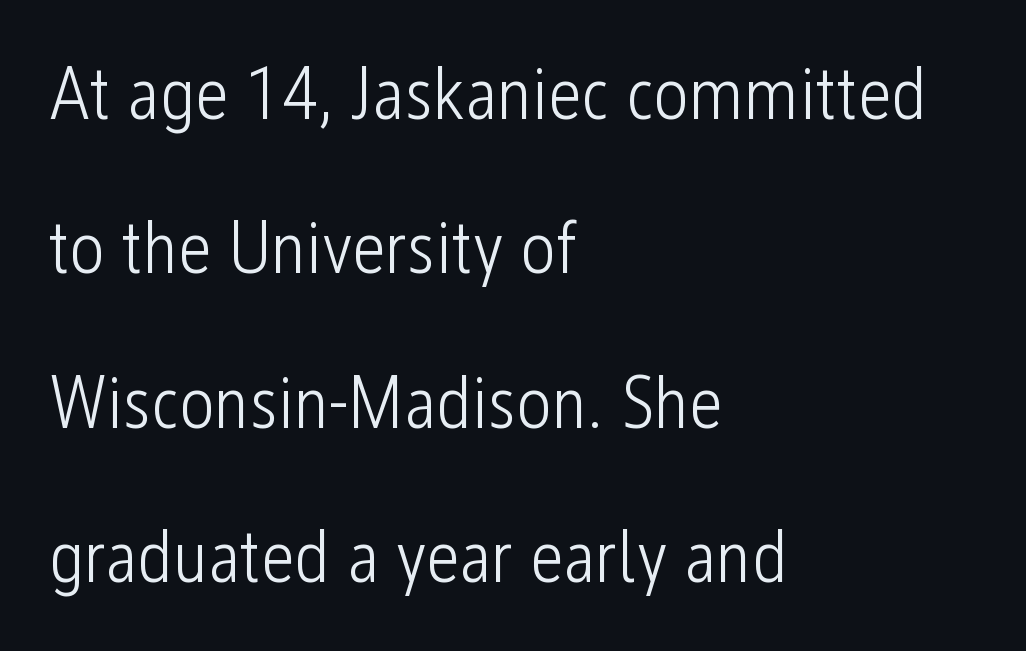
Q: Is the text bold? A: No.
Q: Is the text italic (slanted)? A: No, it is upright.
Q: Is the typeface a serif or a sans-serif typeface? A: Sans-serif.
Q: Is the text underlined? A: No.
Q: How is the paragraph aligned? A: Left-aligned.
Q: Is the spacing between letters normal or unusually wide? A: Normal.
Q: Is the spacing between lines tight, normal or loose? A: Loose.
Q: Width (condensed, normal, or wide)? A: Condensed.
Q: Stroke contrast? A: Low.
Q: x-height? A: Medium.
Q: Monospaced? A: No.
